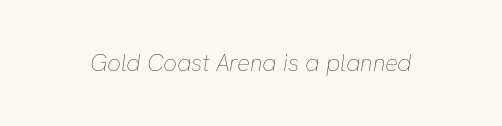
The image shows 24 px text type, italic (leaning right); set normal letter spacing, not underlined.
